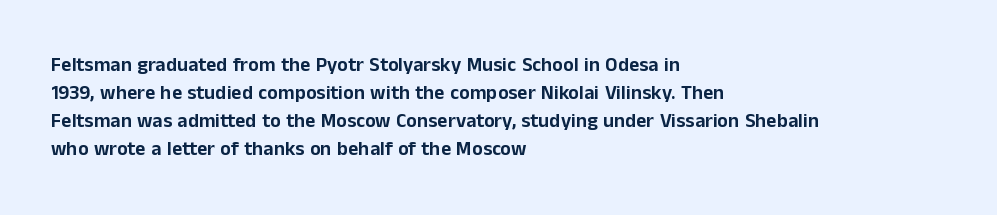
Ordinary non-slanted type is in use. Type without underlining. A typesetter would call this zero additional tracking. Horizontally, the lines are justified to the leading edge only. Honestly, the row spacing looks completely unremarkable.
